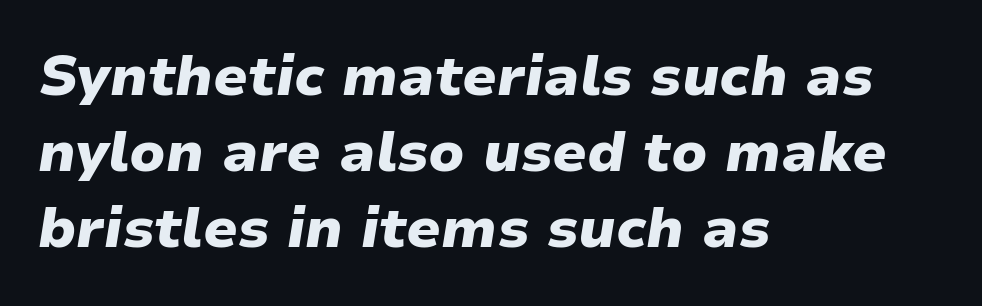
{"italic": "yes", "lean": "right", "slant_degrees": 9, "bold": "yes", "weight": "heavy", "width": "normal", "stroke_contrast": "low", "x_height": "medium", "monospaced": "no", "underline": "no", "align": "left", "line_spacing": "normal", "line_spacing_ratio": 1.36, "letter_spacing": "normal", "letter_spacing_em": 0.0, "glyph_px": 56}
